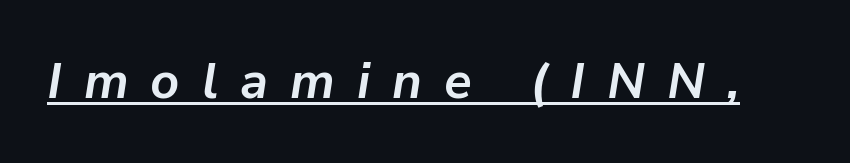
The type is letterspaced generously, with wide tracking. Varying glyph widths throughout — classic text-font behaviour. Quick note: underline on. Tall strokes in this sample are angled rather than plumb. The characters look thick and weighty, a clear bold.
